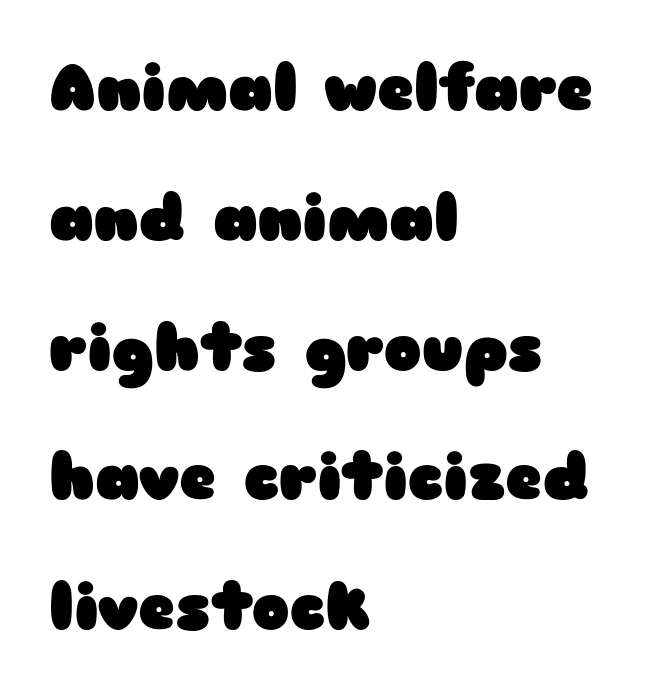
The image shows 63 px heavy, wide sans-serif type, upright; set left-aligned, loose line spacing (2.06x), normal letter spacing, not underlined; low stroke contrast and a medium x-height.
